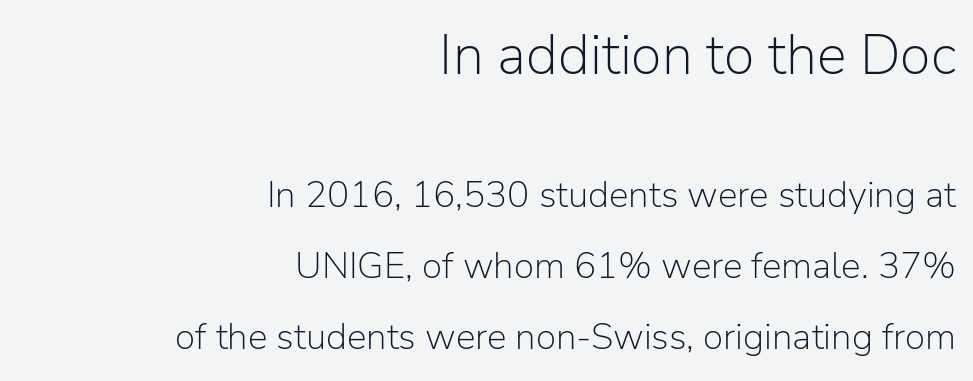
{"serif": "no", "italic": "no", "bold": "no", "weight": "light", "width": "normal", "stroke_contrast": "low", "x_height": "medium", "monospaced": "no", "underline": "no", "align": "right", "line_spacing": "loose", "line_spacing_ratio": 1.92, "letter_spacing": "normal", "letter_spacing_em": 0.0, "larger_block": "first", "size_ratio": 1.51, "glyph_px": 56}
